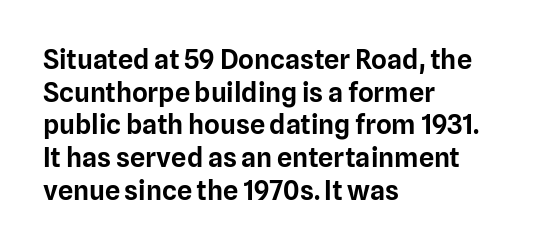
{"italic": "no", "underline": "no", "align": "left", "line_spacing_ratio": 1.21, "letter_spacing": "normal", "letter_spacing_em": 0.0, "glyph_px": 27}
